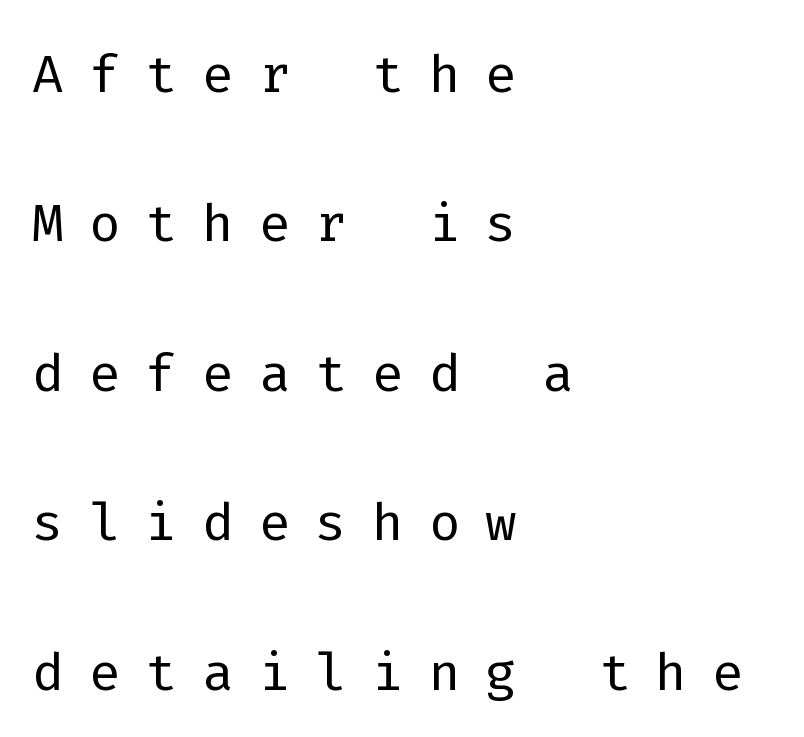
{"serif": "no", "italic": "no", "bold": "no", "weight": "light", "width": "normal", "stroke_contrast": "low", "x_height": "medium", "monospaced": "yes", "underline": "no", "align": "left", "line_spacing": "loose", "line_spacing_ratio": 2.02, "letter_spacing": "wide", "letter_spacing_em": 0.34, "glyph_px": 74}
